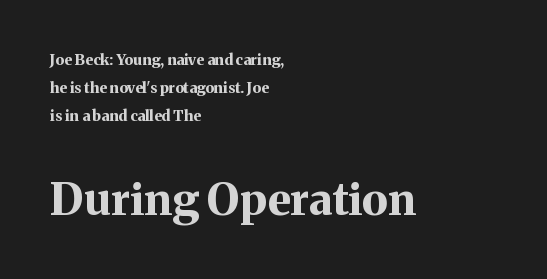
{"serif": "yes", "italic": "no", "bold": "yes", "weight": "bold", "width": "normal", "stroke_contrast": "medium", "x_height": "medium", "monospaced": "no", "underline": "no", "align": "left", "line_spacing_ratio": 1.87, "letter_spacing": "normal", "letter_spacing_em": 0.0, "larger_block": "second", "size_ratio": 3.0, "glyph_px": 45}
